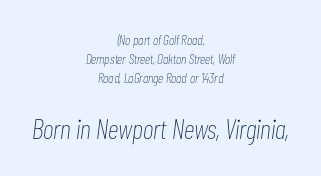
{"italic": "yes", "lean": "right", "slant_degrees": 7, "bold": "no", "weight": "thin", "width": "condensed", "stroke_contrast": "low", "x_height": "medium", "monospaced": "no", "underline": "no", "align": "center", "line_spacing": "normal", "line_spacing_ratio": 1.36, "letter_spacing": "normal", "letter_spacing_em": 0.0, "larger_block": "second", "size_ratio": 2.0, "glyph_px": 28}
